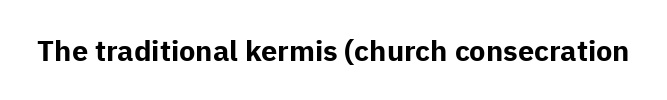
Q: Is the text bold? A: Yes.
Q: Is the text italic (slanted)? A: No, it is upright.
Q: Is the typeface a serif or a sans-serif typeface? A: Sans-serif.
Q: Is the text underlined? A: No.
Q: Is the spacing between letters normal or unusually wide? A: Normal.
Q: Width (condensed, normal, or wide)? A: Normal.
Q: Stroke contrast? A: Low.
Q: x-height? A: Medium.
Q: Monospaced? A: No.
